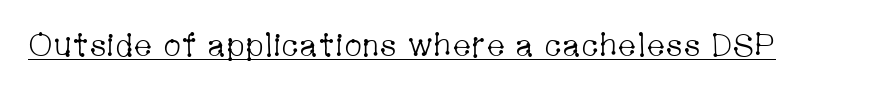
The image shows 32 px light, condensed serif type, upright; set normal letter spacing, underlined; low stroke contrast and a medium x-height.
